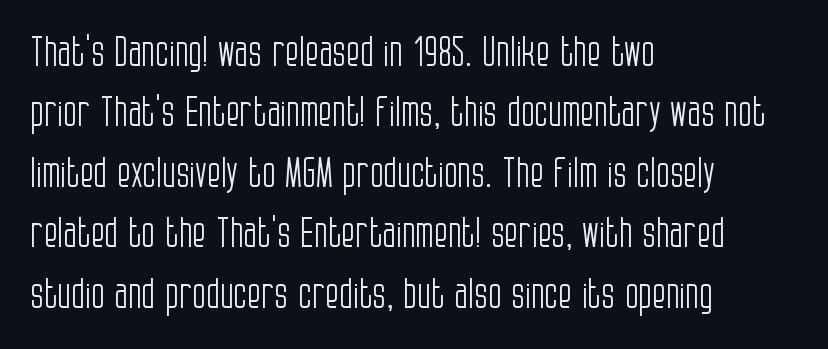
The image shows 40 px light, condensed sans-serif type, upright; set left-aligned, normal line spacing (1.51x), normal letter spacing, not underlined; low stroke contrast and a large x-height.
